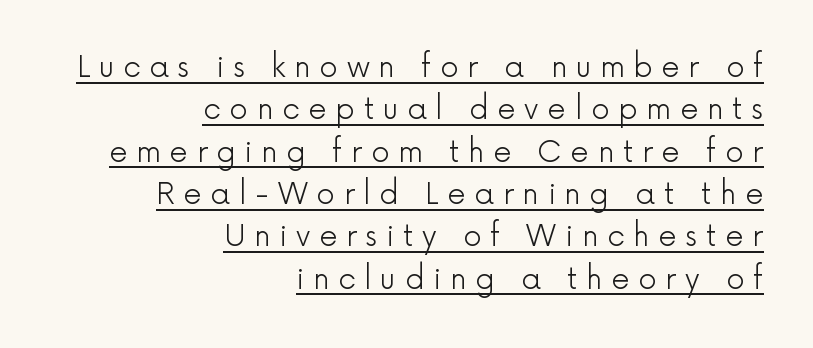
{"serif": "no", "italic": "no", "bold": "no", "weight": "light", "width": "normal", "x_height": "medium", "monospaced": "no", "underline": "yes", "align": "right", "line_spacing": "normal", "line_spacing_ratio": 1.46, "letter_spacing": "wide", "letter_spacing_em": 0.3, "glyph_px": 29}
